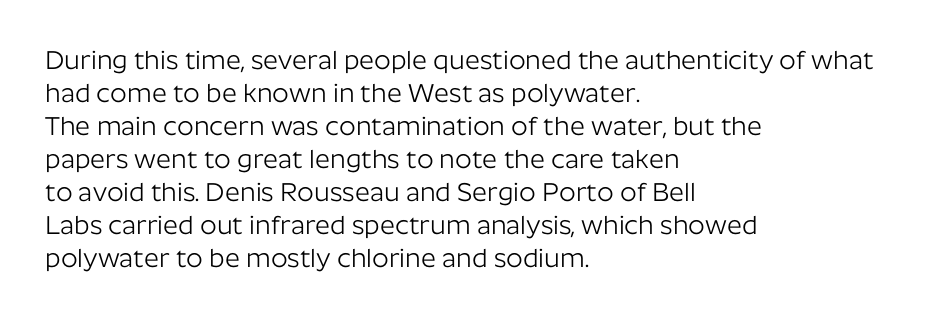
Q: Is the text bold? A: No.
Q: Is the text italic (slanted)? A: No, it is upright.
Q: Is the text underlined? A: No.
Q: How is the paragraph aligned? A: Left-aligned.
Q: Is the spacing between letters normal or unusually wide? A: Normal.
Q: Is the spacing between lines tight, normal or loose? A: Normal.
